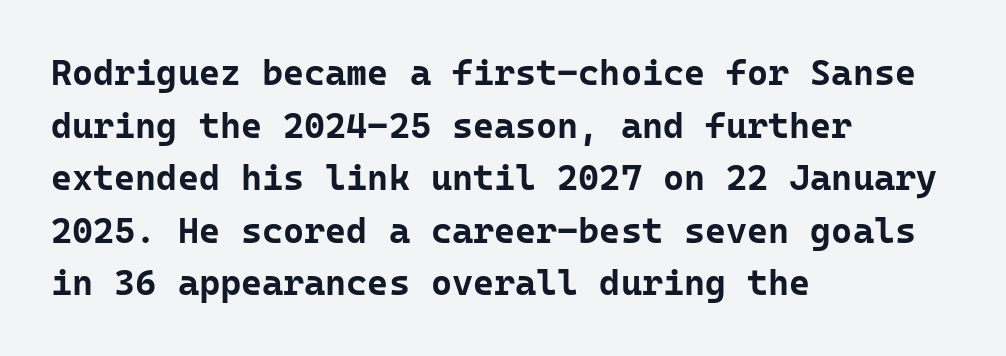
Q: Is the text bold? A: Yes.
Q: Is the text italic (slanted)? A: No, it is upright.
Q: Is the typeface a serif or a sans-serif typeface? A: Sans-serif.
Q: Is the text underlined? A: No.
Q: How is the paragraph aligned? A: Left-aligned.
Q: Is the spacing between letters normal or unusually wide? A: Normal.
Q: Is the spacing between lines tight, normal or loose? A: Normal.
Q: Width (condensed, normal, or wide)? A: Normal.
Q: Stroke contrast? A: Low.
Q: x-height? A: Medium.
Q: Monospaced? A: Yes.
